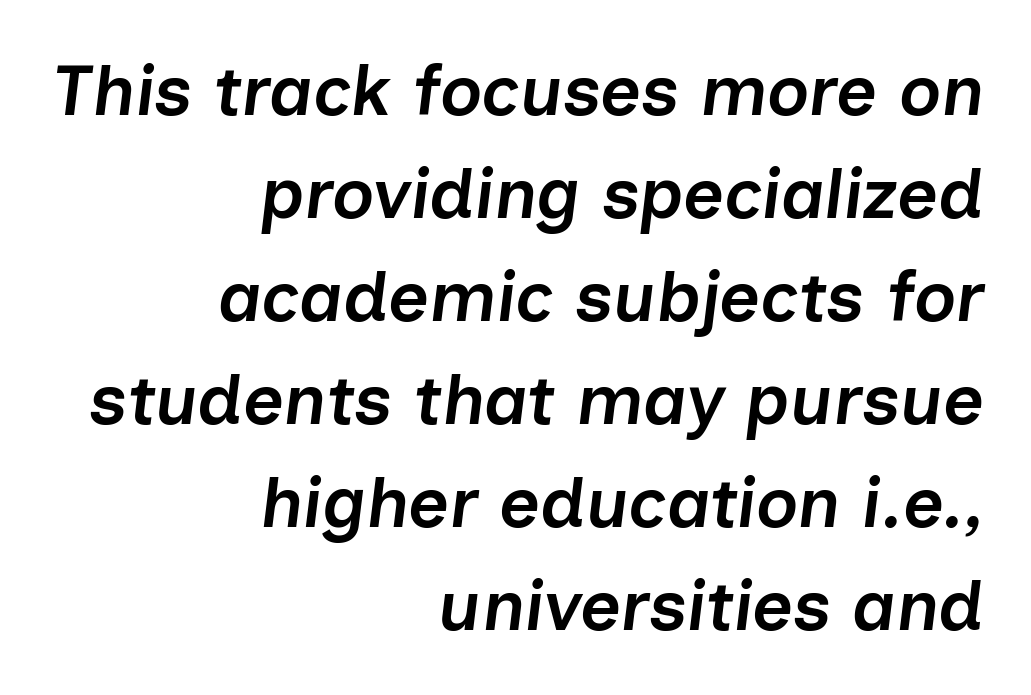
{"italic": "yes", "lean": "right", "slant_degrees": 7, "bold": "semi", "weight": "semibold", "width": "normal", "stroke_contrast": "low", "x_height": "medium", "monospaced": "no", "underline": "no", "align": "right", "line_spacing": "normal", "line_spacing_ratio": 1.45, "letter_spacing": "normal", "letter_spacing_em": 0.0, "glyph_px": 71}
